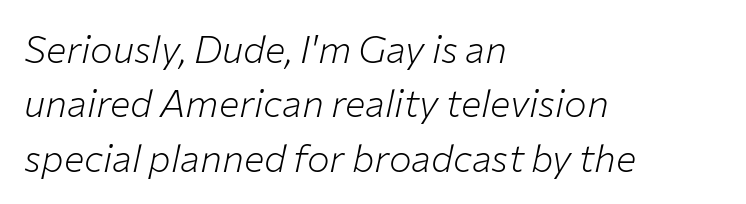
{"italic": "yes", "lean": "right", "slant_degrees": 12, "bold": "no", "weight": "light", "width": "normal", "stroke_contrast": "low", "x_height": "medium", "monospaced": "no", "underline": "no", "align": "left", "line_spacing": "normal", "line_spacing_ratio": 1.43, "letter_spacing": "normal", "letter_spacing_em": 0.0, "glyph_px": 38}
